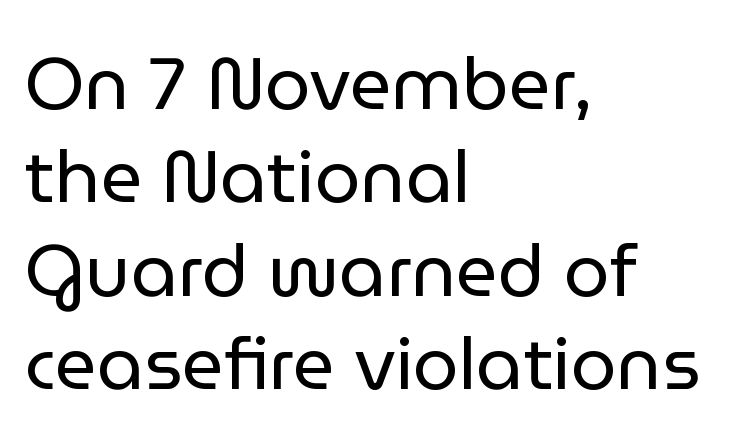
{"serif": "no", "italic": "no", "bold": "no", "weight": "regular", "width": "normal", "stroke_contrast": "low", "x_height": "medium", "monospaced": "no", "underline": "no", "align": "left", "line_spacing": "normal", "line_spacing_ratio": 1.28, "letter_spacing": "normal", "letter_spacing_em": 0.0, "glyph_px": 73}
